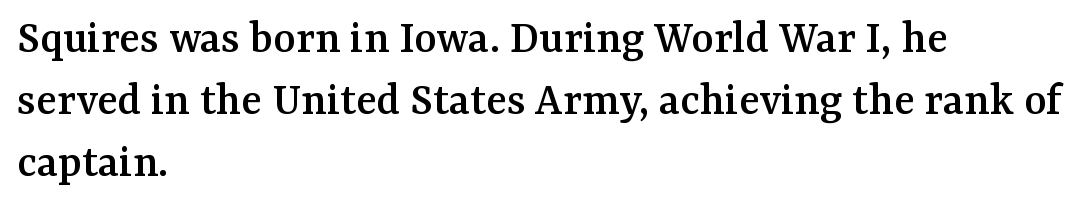
Character widths vary here, with narrow letters taking less room than wide ones. No extra tracking has been applied to these lines. You can tell it's not italic because the verticals are truly vertical. Serifs: yes, visible at the terminals of the letterforms. Regular leading.
